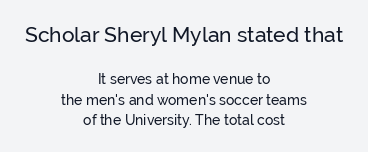
Characters remain perfectly vertical along every line. These lines sit exactly where default settings would place them. Rule under the text: the space is simply empty. The whitespace from short lines is split evenly between both sides. No extra tracking has been applied to these lines. Which chunk is bigger? The first one — the top block dwarfs the bottom.
